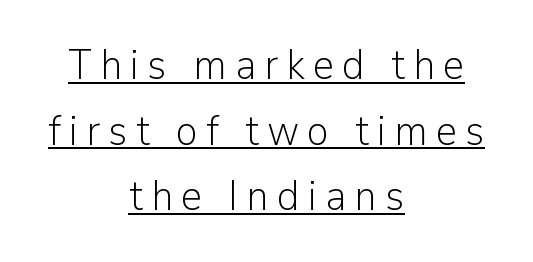
The image shows 42 px light sans-serif type, upright; set centered, normal line spacing (1.56x), underlined; low stroke contrast and a medium x-height.
